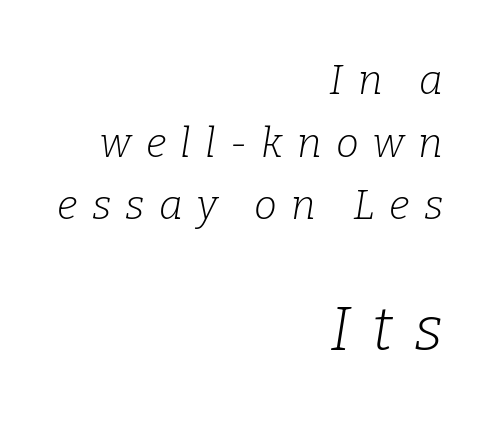
The image shows 61 px light serif type, italic (leaning right); set right-aligned, normal line spacing (1.53x), unusually wide letter spacing (+0.35 em), not underlined; the second (bottom) block is 1.49x larger; low stroke contrast and a medium x-height.
